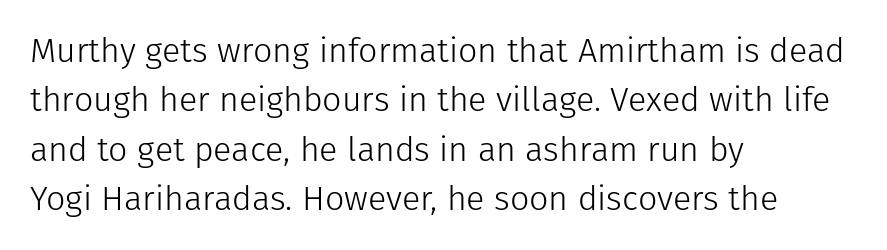
Q: Is the text bold? A: No.
Q: Is the text italic (slanted)? A: No, it is upright.
Q: Is the typeface a serif or a sans-serif typeface? A: Sans-serif.
Q: Is the text underlined? A: No.
Q: How is the paragraph aligned? A: Left-aligned.
Q: Is the spacing between letters normal or unusually wide? A: Normal.
Q: Is the spacing between lines tight, normal or loose? A: Normal.
Q: Width (condensed, normal, or wide)? A: Normal.
Q: Stroke contrast? A: Low.
Q: x-height? A: Medium.
Q: Monospaced? A: No.
